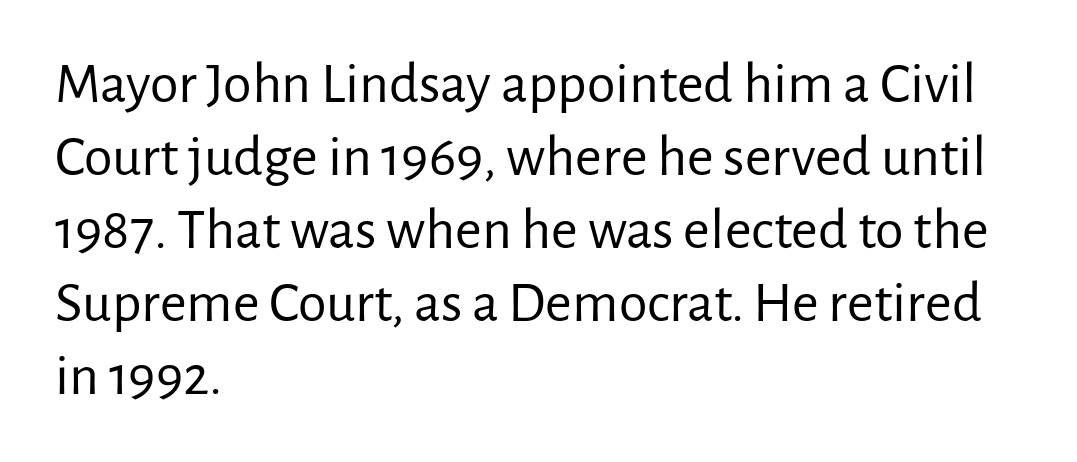
The image shows 58 px regular-weight sans-serif type, upright; set left-aligned, normal line spacing (1.26x), normal letter spacing, not underlined; low stroke contrast and a medium x-height.
